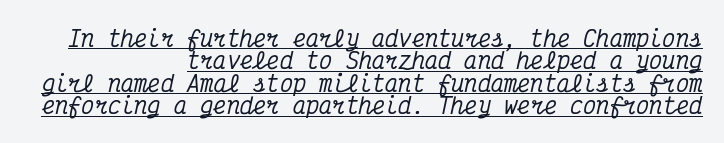
The image shows 22 px text type, italic (leaning right); set right-aligned, tight line spacing (1.02x), normal letter spacing, underlined.
